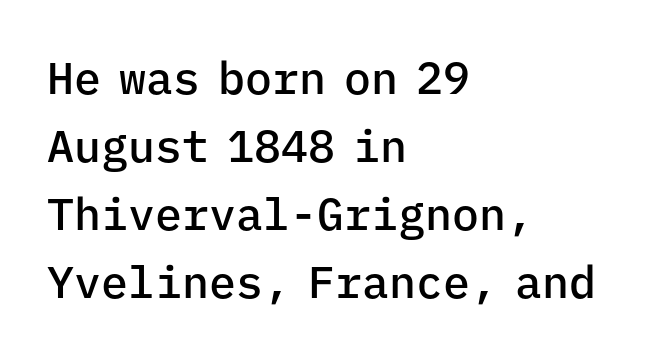
The rendering keeps characters at their native spacing. Students, observe: this is what conventionally led text looks like. Every stem runs plumb, perpendicular to the baseline. Looks like terminal output: every glyph gets an equal slot. A semibold gives these letters moderate extra thickness, short of bold.
